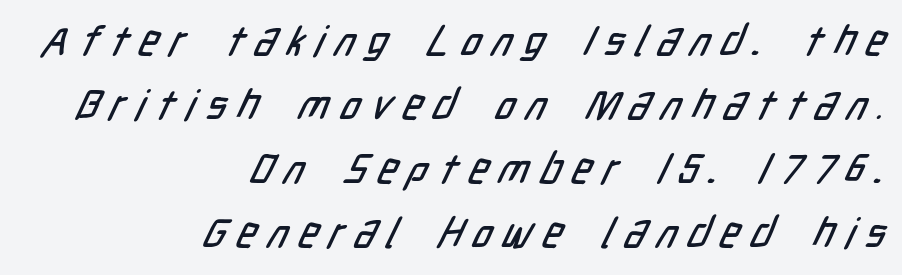
Q: Is the typeface a serif or a sans-serif typeface? A: Sans-serif.
Q: Is the text underlined? A: No.
Q: How is the paragraph aligned? A: Right-aligned.
Q: Is the spacing between letters normal or unusually wide? A: Unusually wide.
Q: Is the spacing between lines tight, normal or loose? A: Normal.
Q: Width (condensed, normal, or wide)? A: Condensed.
Q: Stroke contrast? A: Low.
Q: x-height? A: Medium.
Q: Monospaced? A: No.
